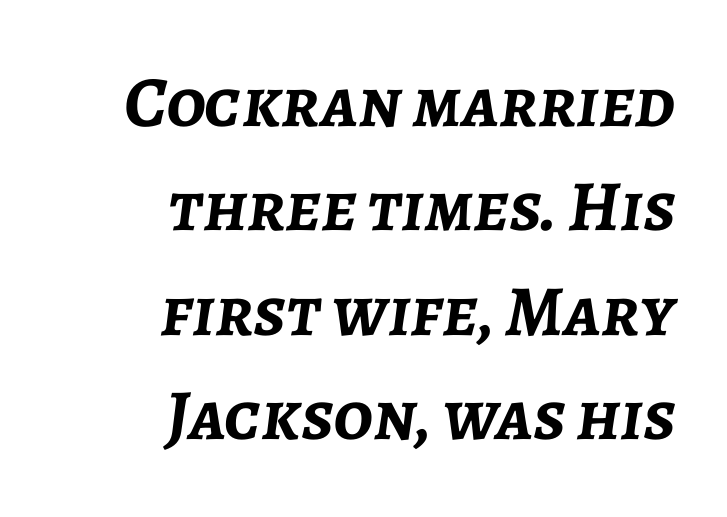
The image shows 72 px semibold type, italic (leaning right); set right-aligned, normal line spacing (1.45x), normal letter spacing, not underlined; low stroke contrast and a medium x-height.
